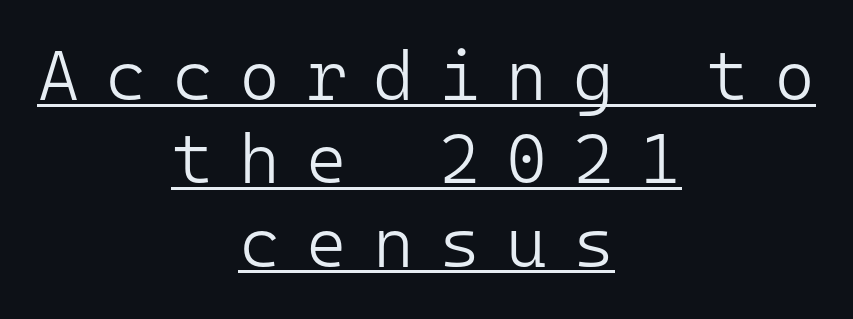
{"serif": "no", "italic": "no", "bold": "no", "weight": "light", "width": "normal", "stroke_contrast": "low", "x_height": "medium", "monospaced": "yes", "underline": "yes", "align": "center", "line_spacing_ratio": 1.19, "letter_spacing": "wide", "letter_spacing_em": 0.37, "glyph_px": 70}
